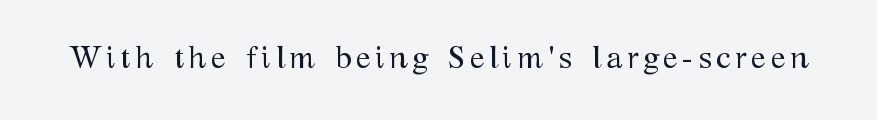
Is the type heavy? It reads as light-to-regular instead. When letters stand straight like this, we call the style roman or upright. Each row of text sits above clean, open space. A serif font was chosen for this passage.
